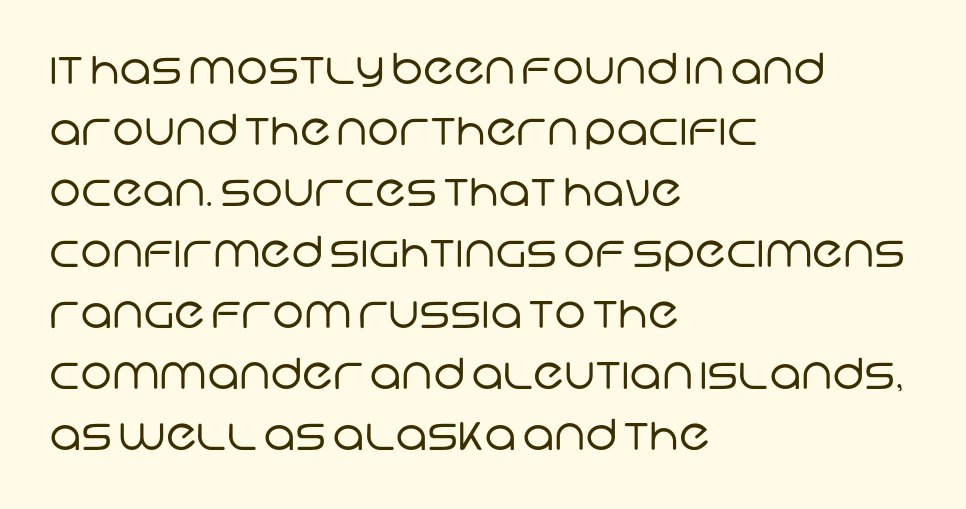
Is the block centered? No — it sits flush against the left margin. These lines are rendered in a variable-pitch font. Glyph-to-glyph distance matches everyday printed text. What's the leading like? Ordinary, nothing unusual. The designer went with a sans here, leaving each stem footless. Rule under the text: the space is simply empty.
